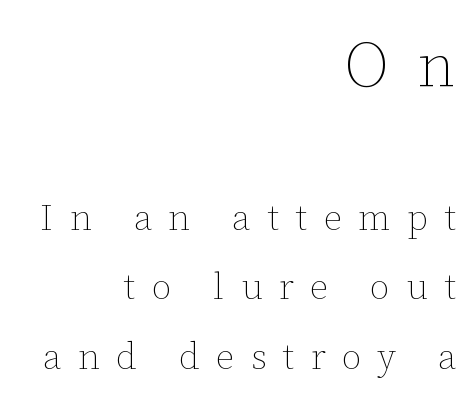
{"italic": "no", "bold": "no", "weight": "thin", "width": "normal", "stroke_contrast": "low", "x_height": "medium", "monospaced": "no", "underline": "no", "align": "right", "line_spacing": "loose", "line_spacing_ratio": 1.93, "letter_spacing": "wide", "letter_spacing_em": 0.46, "larger_block": "first", "size_ratio": 1.75, "glyph_px": 63}
